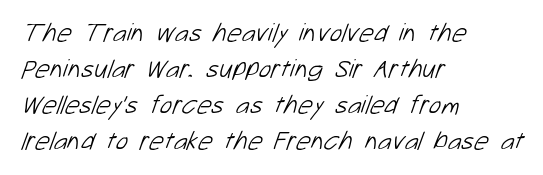
Vertical stems look standard width or narrower in stroke. Leading: standard. Each row of text sits above clean, open space. Does the copy run flush right? No — it runs flush left. Nobody touched the tracking dial on this one.
